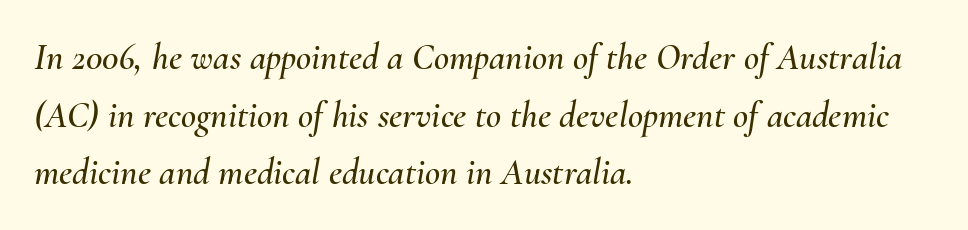
The image shows 37 px text type, italic (leaning right); set left-aligned, normal line spacing (1.56x), normal letter spacing, not underlined; medium stroke contrast and a small x-height.
